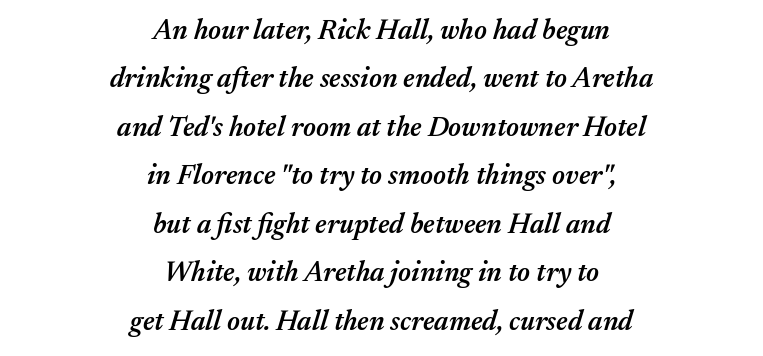
Q: Is the text bold? A: Semi-bold.
Q: Is the text italic (slanted)? A: Yes, it leans right by about 17 degrees.
Q: Is the text underlined? A: No.
Q: How is the paragraph aligned? A: Centered.
Q: Is the spacing between letters normal or unusually wide? A: Normal.
Q: Width (condensed, normal, or wide)? A: Normal.
Q: Stroke contrast? A: Medium.
Q: x-height? A: Medium.
Q: Monospaced? A: No.
